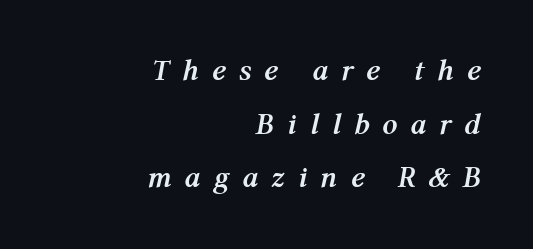
Substantial extra tracking has been applied to these lines. Here the designer chose a conventional face with non-uniform glyph widths. Layout note: lines flush right. The font is running at its bold setting.
